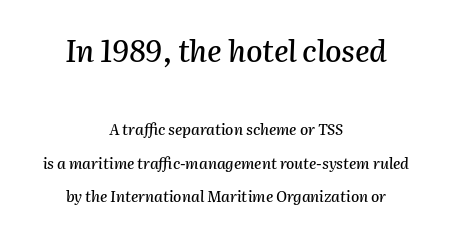
{"italic": "yes", "lean": "right", "slant_degrees": 2, "width": "normal", "stroke_contrast": "medium", "x_height": "medium", "monospaced": "no", "underline": "no", "align": "center", "line_spacing": "loose", "line_spacing_ratio": 2.24, "letter_spacing": "normal", "letter_spacing_em": 0.0, "larger_block": "first", "size_ratio": 2.0, "glyph_px": 30}
